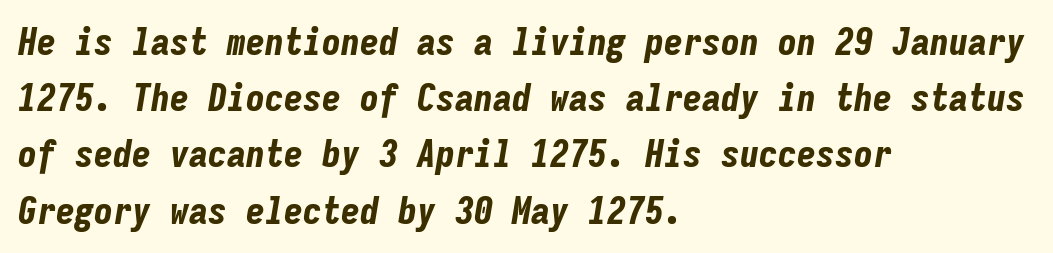
{"italic": "yes", "lean": "right", "slant_degrees": 9, "bold": "yes", "weight": "bold", "width": "condensed", "stroke_contrast": "low", "x_height": "medium", "monospaced": "yes", "underline": "no", "align": "left", "line_spacing": "normal", "line_spacing_ratio": 1.48, "letter_spacing": "normal", "letter_spacing_em": 0.0, "glyph_px": 38}
